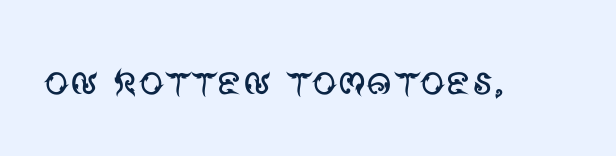
The letterforms sit at book weight or below. The letters advance in unequal steps, a hallmark of proportional type. Ordinary non-slanted type is in use. This rendering employs a face without finishing strokes, i.e., a sans-serif. Glance below the letters and you will spot only blank space.
